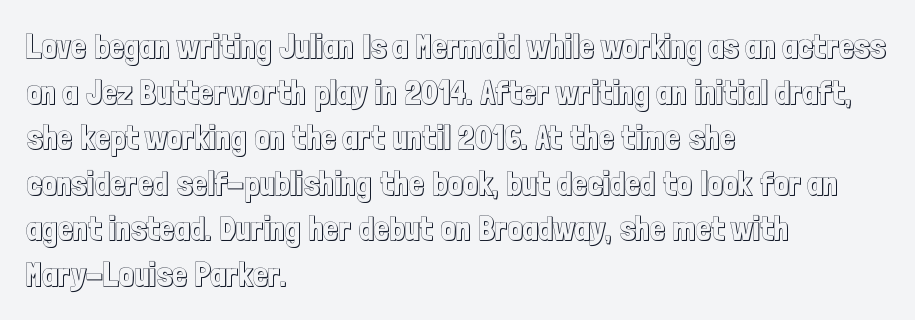
Q: Is the text italic (slanted)? A: No, it is upright.
Q: Is the text underlined? A: No.
Q: How is the paragraph aligned? A: Left-aligned.
Q: Is the spacing between letters normal or unusually wide? A: Normal.
Q: Is the spacing between lines tight, normal or loose? A: Normal.
Q: Width (condensed, normal, or wide)? A: Condensed.
Q: x-height? A: Medium.
Q: Monospaced? A: No.
